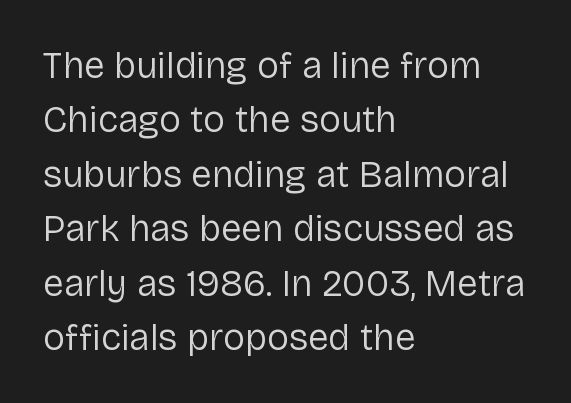
Is this a fixed-width face? No — the glyphs have proportional, varying widths. Bare-footed words on every line. Serifs: no, the terminals of the letterforms are clean. Default kerning and tracking; the words read as compact shapes. Notice how the stems are strictly vertical — no italics here.
